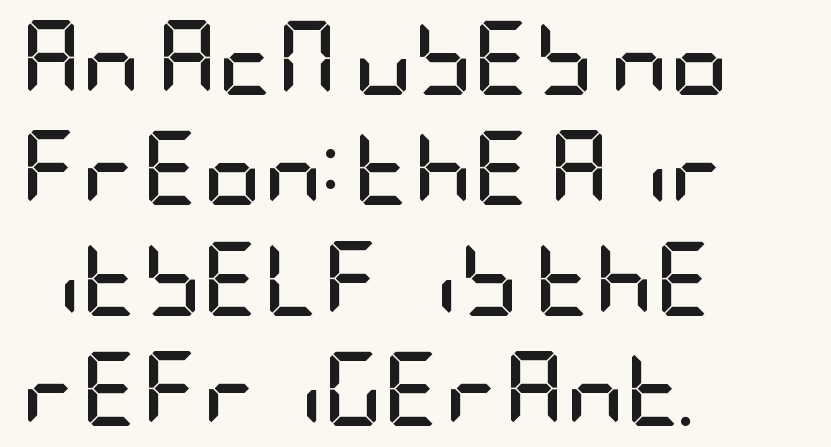
The image shows 74 px semibold, condensed sans-serif type, upright; set left-aligned, normal line spacing (1.49x), normal letter spacing, not underlined; low stroke contrast and a large x-height.
